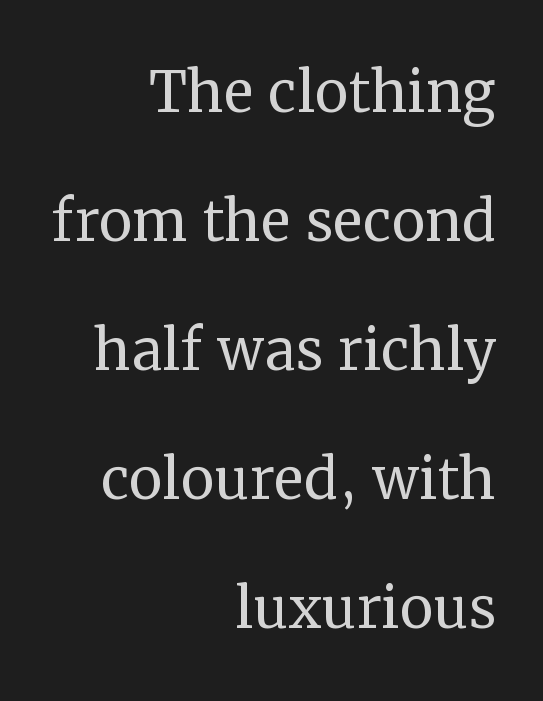
Q: Is the text bold? A: No.
Q: Is the text italic (slanted)? A: No, it is upright.
Q: Is the typeface a serif or a sans-serif typeface? A: Serif.
Q: Is the text underlined? A: No.
Q: How is the paragraph aligned? A: Right-aligned.
Q: Is the spacing between letters normal or unusually wide? A: Normal.
Q: Width (condensed, normal, or wide)? A: Normal.
Q: Stroke contrast? A: Medium.
Q: x-height? A: Medium.
Q: Monospaced? A: No.
